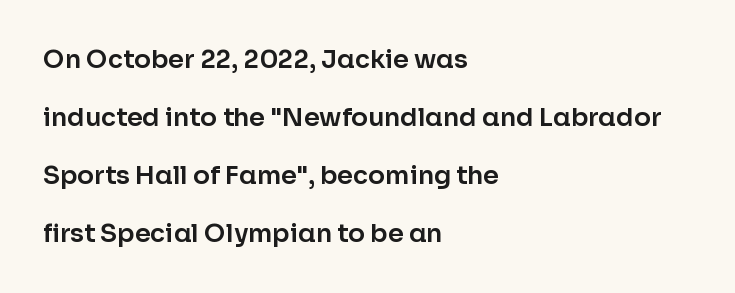
Q: Is the text italic (slanted)? A: No, it is upright.
Q: Is the text underlined? A: No.
Q: How is the paragraph aligned? A: Left-aligned.
Q: Is the spacing between letters normal or unusually wide? A: Normal.
Q: Is the spacing between lines tight, normal or loose? A: Loose.
